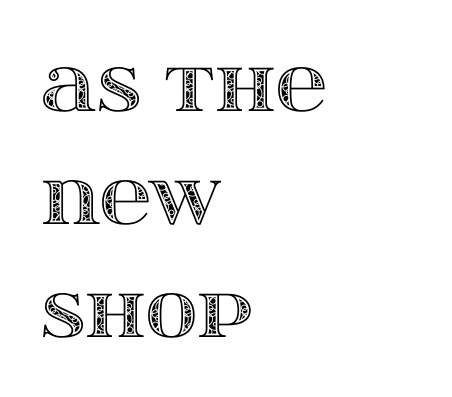
The lettering stays uniformly vertical, giving the passage a roman look. The gaps between neighbouring characters are ordinary and unremarkable. In CSS terms this would be text-align: left. Evenly set lines give the paragraph a standard silhouette. Descenders hang freely into open space.
